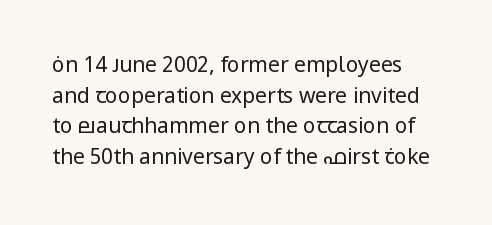
{"italic": "no", "bold": "no", "underline": "no", "line_spacing": "normal", "line_spacing_ratio": 1.46, "letter_spacing": "normal", "letter_spacing_em": 0.0, "glyph_px": 21}
